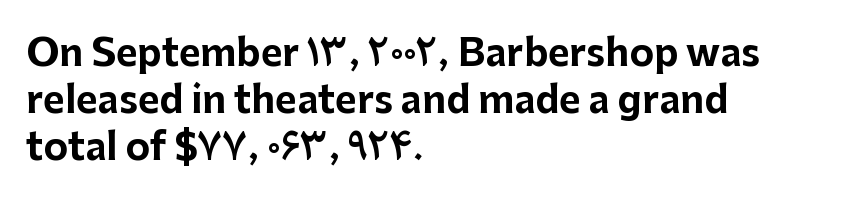
Looks like regular typesetting: each glyph gets only the width it needs. The type family on display is of the sans-serif kind. Quick note: not italic, upright. A normal amount of white space separates one row of letters from the next. The sample has been set heavy, in full bold.
